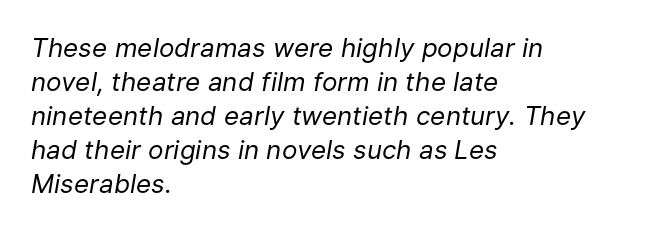
Q: Is the text bold? A: No.
Q: Is the text italic (slanted)? A: Yes, it leans right by about 9 degrees.
Q: Is the text underlined? A: No.
Q: How is the paragraph aligned? A: Left-aligned.
Q: Is the spacing between letters normal or unusually wide? A: Normal.
Q: Is the spacing between lines tight, normal or loose? A: Normal.
